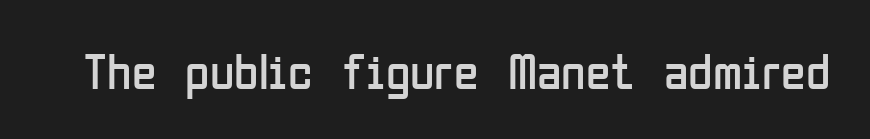
Q: Is the text bold? A: No.
Q: Is the text italic (slanted)? A: No, it is upright.
Q: Is the typeface a serif or a sans-serif typeface? A: Sans-serif.
Q: Is the text underlined? A: No.
Q: Is the spacing between letters normal or unusually wide? A: Normal.
Q: Width (condensed, normal, or wide)? A: Condensed.
Q: Stroke contrast? A: Low.
Q: x-height? A: Medium.
Q: Monospaced? A: No.
